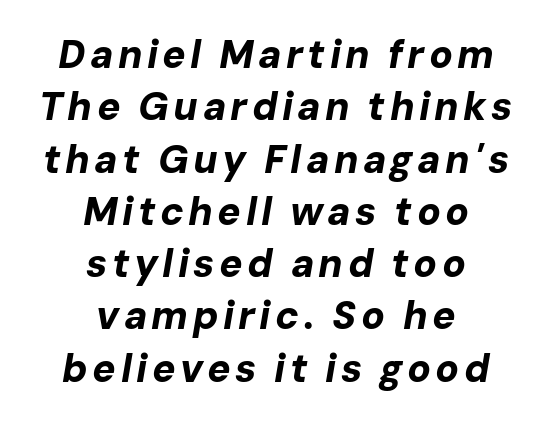
You could not count columns in this text — the font is proportionally spaced. Emphasis by weight is at full strength: bold. Compared with typical paragraphs, the rows here are spaced about the same. The passage shown leans; its letterforms are oblique. The rag falls on both sides of this text block equally. The words here are not underlined.
